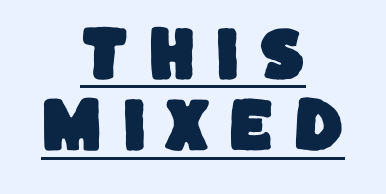
Q: Is the typeface a serif or a sans-serif typeface? A: Sans-serif.
Q: Is the text underlined? A: Yes.
Q: How is the paragraph aligned? A: Centered.
Q: Is the spacing between letters normal or unusually wide? A: Unusually wide.
Q: Width (condensed, normal, or wide)? A: Normal.
Q: Stroke contrast? A: Low.
Q: x-height? A: Large.
Q: Monospaced? A: No.
